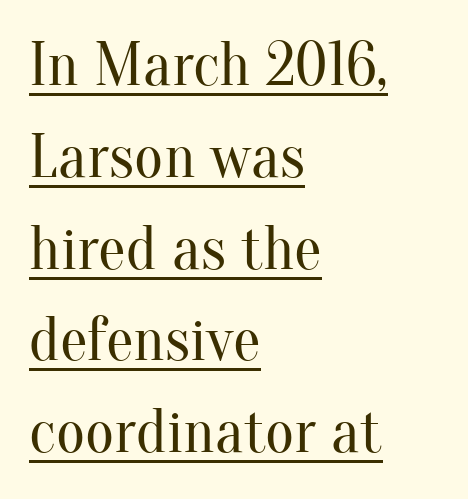
Q: Is the text bold? A: No.
Q: Is the text italic (slanted)? A: No, it is upright.
Q: Is the typeface a serif or a sans-serif typeface? A: Serif.
Q: Is the text underlined? A: Yes.
Q: How is the paragraph aligned? A: Left-aligned.
Q: Is the spacing between letters normal or unusually wide? A: Normal.
Q: Is the spacing between lines tight, normal or loose? A: Normal.
Q: Width (condensed, normal, or wide)? A: Normal.
Q: Stroke contrast? A: Medium.
Q: x-height? A: Small.
Q: Monospaced? A: No.
